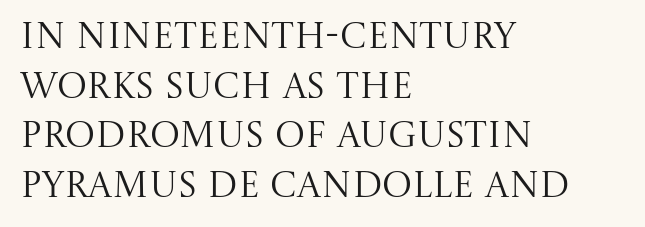
Q: Is the text bold? A: No.
Q: Is the text italic (slanted)? A: No, it is upright.
Q: Is the typeface a serif or a sans-serif typeface? A: Serif.
Q: Is the text underlined? A: No.
Q: How is the paragraph aligned? A: Left-aligned.
Q: Is the spacing between letters normal or unusually wide? A: Normal.
Q: Is the spacing between lines tight, normal or loose? A: Normal.
Q: Width (condensed, normal, or wide)? A: Normal.
Q: Stroke contrast? A: Medium.
Q: x-height? A: Large.
Q: Monospaced? A: No.
